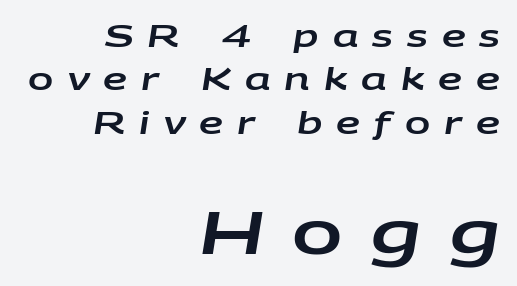
Q: Is the text italic (slanted)? A: Yes, it leans right by about 9 degrees.
Q: Is the text underlined? A: No.
Q: How is the paragraph aligned? A: Right-aligned.
Q: Is the spacing between letters normal or unusually wide? A: Unusually wide.
Q: Is the spacing between lines tight, normal or loose? A: Normal.
Q: Which block of text is set in a larger size, the first (top) or the second (bottom)? A: The second (bottom) one.
Q: Width (condensed, normal, or wide)? A: Wide.
Q: Stroke contrast? A: Low.
Q: x-height? A: Large.
Q: Monospaced? A: No.
